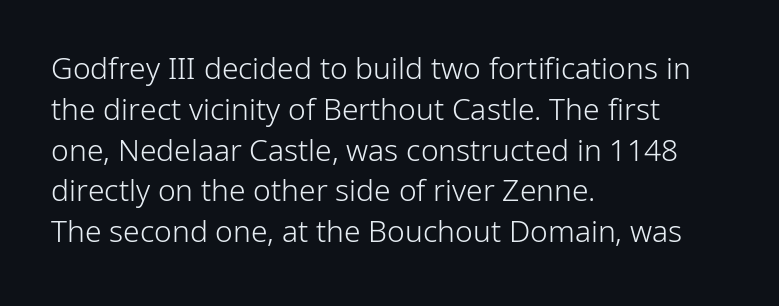
{"serif": "no", "italic": "no", "bold": "no", "weight": "light", "width": "normal", "stroke_contrast": "low", "x_height": "medium", "monospaced": "no", "underline": "no", "align": "left", "line_spacing": "normal", "line_spacing_ratio": 1.36, "letter_spacing": "normal", "letter_spacing_em": 0.0, "glyph_px": 30}
